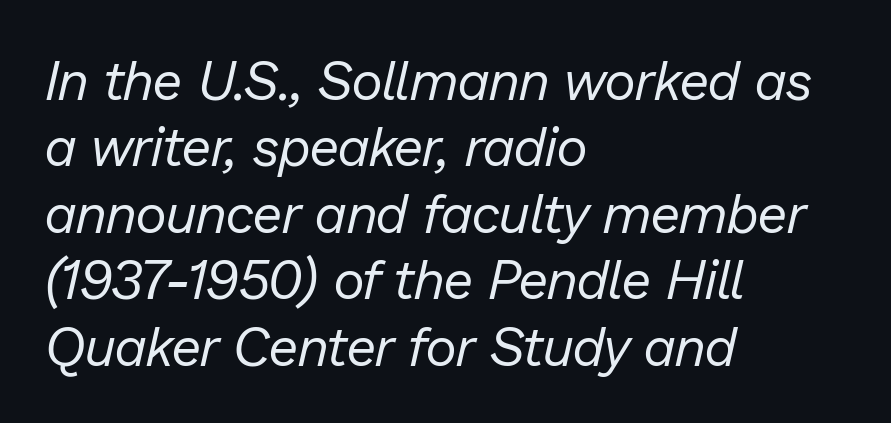
{"italic": "yes", "lean": "right", "slant_degrees": 13, "bold": "no", "weight": "regular", "width": "normal", "stroke_contrast": "low", "x_height": "medium", "monospaced": "no", "underline": "no", "align": "left", "line_spacing_ratio": 1.23, "letter_spacing": "normal", "letter_spacing_em": 0.0, "glyph_px": 54}
